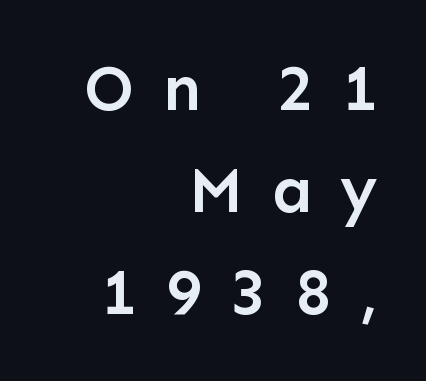
{"serif": "no", "italic": "no", "bold": "semi", "weight": "semibold", "width": "normal", "stroke_contrast": "low", "x_height": "medium", "monospaced": "no", "underline": "no", "align": "right", "line_spacing": "normal", "line_spacing_ratio": 1.57, "letter_spacing": "wide", "letter_spacing_em": 0.44, "glyph_px": 65}
